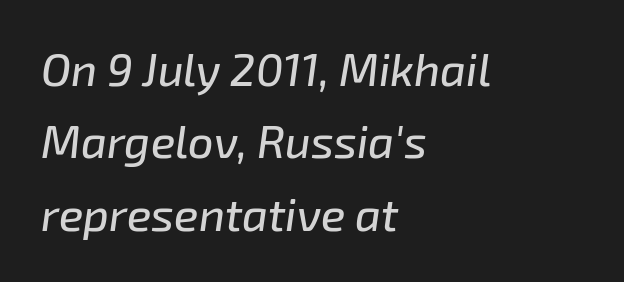
The compositor pushed each line to the left boundary. One glance says typical: line gaps are just what's usual. Spacing between characters is what you'd get straight out of the box. Glance below the letters and you will spot only blank space. The passage shown is typed in a proportional face where columns would drift. A typesetter would mark this as italic.
